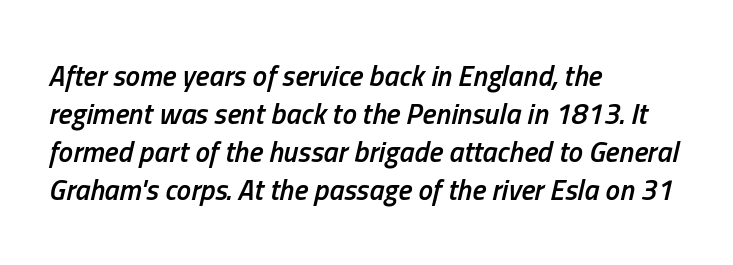
{"italic": "yes", "lean": "right", "slant_degrees": 13, "bold": "semi", "weight": "semibold", "width": "condensed", "stroke_contrast": "low", "x_height": "medium", "monospaced": "no", "underline": "no", "align": "left", "line_spacing": "normal", "line_spacing_ratio": 1.31, "letter_spacing": "normal", "letter_spacing_em": 0.0, "glyph_px": 29}
